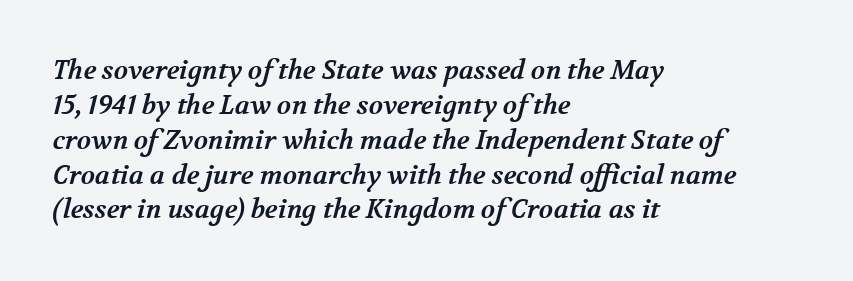
Honestly, there is no underline to notice here at all. Every letter is thick-stroked: bold, no question. Horizontal bands of white between lines are of average thickness. The typesetter chose a ragged-right arrangement here. Honestly, the letter spacing is just normal — you wouldn't notice it.
